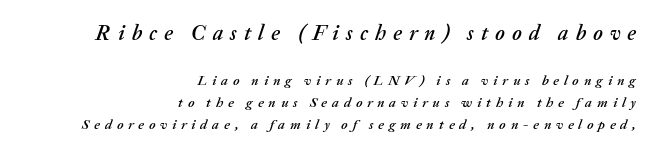
Q: Is the text italic (slanted)? A: Yes, it leans right by about 20 degrees.
Q: Is the text underlined? A: No.
Q: How is the paragraph aligned? A: Right-aligned.
Q: Is the spacing between letters normal or unusually wide? A: Unusually wide.
Q: Is the spacing between lines tight, normal or loose? A: Normal.
Q: Which block of text is set in a larger size, the first (top) or the second (bottom)? A: The first (top) one.
